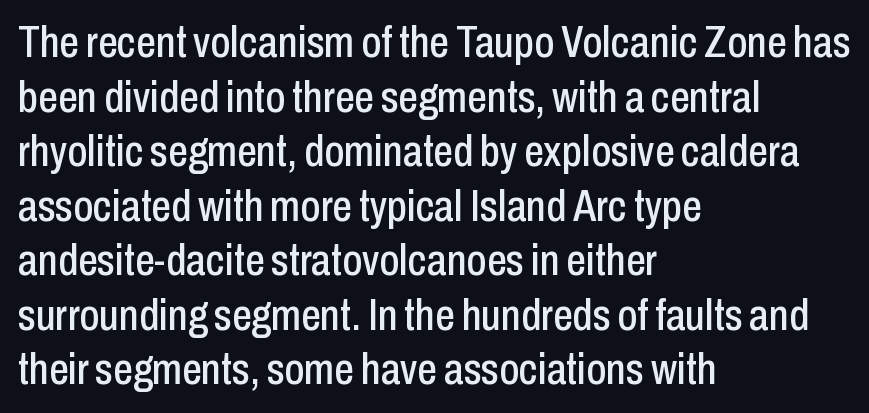
{"serif": "no", "italic": "no", "width": "condensed", "stroke_contrast": "low", "x_height": "medium", "monospaced": "no", "underline": "no", "align": "left", "line_spacing_ratio": 1.24, "letter_spacing": "normal", "letter_spacing_em": 0.0, "glyph_px": 44}
